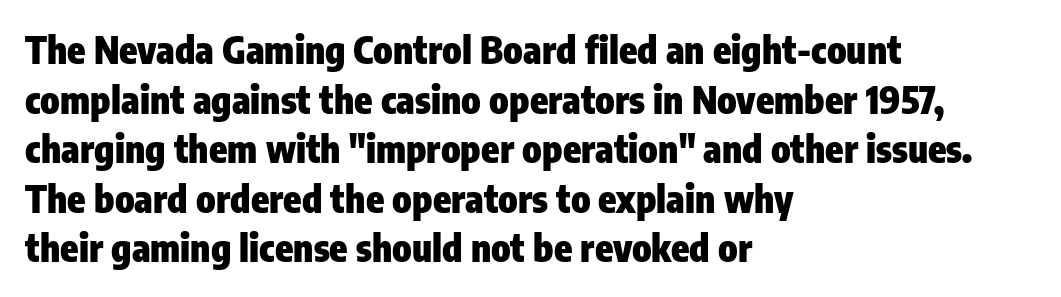
Q: Is the text bold? A: Yes.
Q: Is the text italic (slanted)? A: No, it is upright.
Q: Is the typeface a serif or a sans-serif typeface? A: Sans-serif.
Q: Is the text underlined? A: No.
Q: How is the paragraph aligned? A: Left-aligned.
Q: Is the spacing between letters normal or unusually wide? A: Normal.
Q: Is the spacing between lines tight, normal or loose? A: Normal.
Q: Width (condensed, normal, or wide)? A: Condensed.
Q: Stroke contrast? A: Low.
Q: x-height? A: Medium.
Q: Monospaced? A: No.
